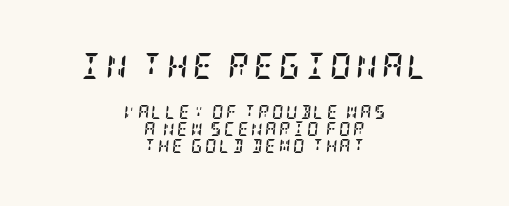
The foot of each line stays bare and open. Compared with ordinary roman type, these characters are visibly tilted. Strong, thick strokes mark this as bold type. Type size steps down from the first block to the second.
